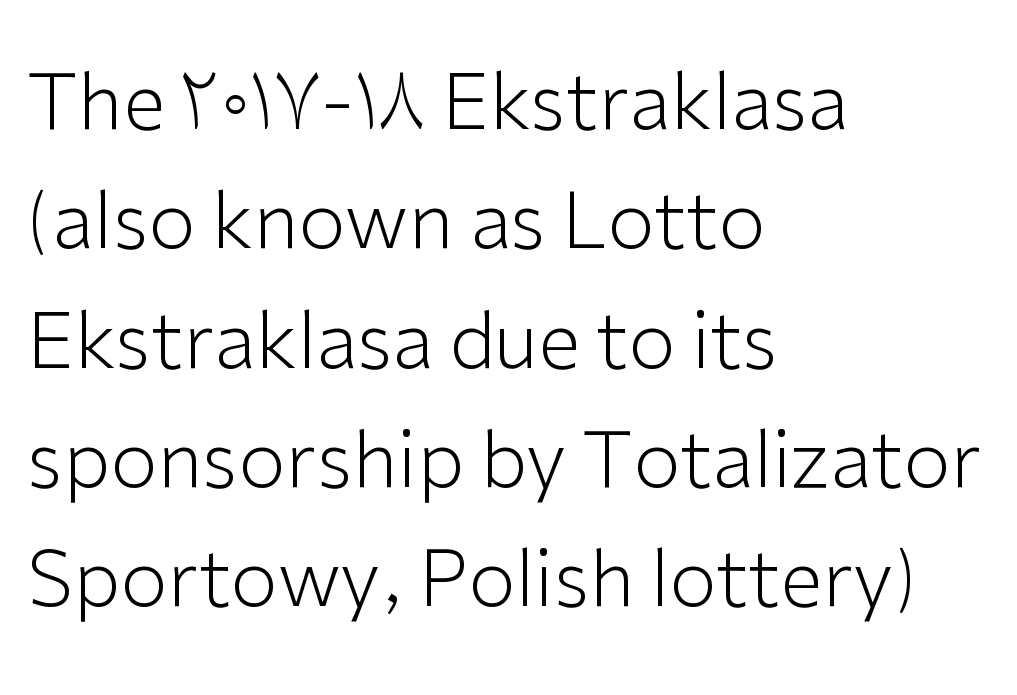
Each word holds together tightly as a unit, with standard inter-letter gaps. Regarding serifs, this sample does without them. These lines sit exactly where default settings would place them. The foot of each line stays bare and open. The face used here is proportionally spaced, like ordinary book or web type. Casual observation: everything's shoved over to the left.
